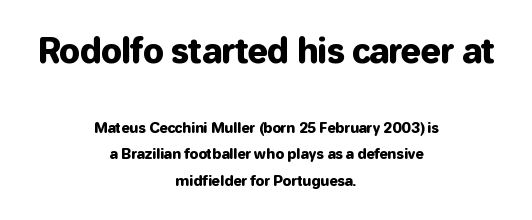
Top chunk: large. Bottom chunk: small. Posture: vertical. The passage shown is typed in a proportional face where columns would drift. Does the type have serifs? No, each stem ends abruptly.
